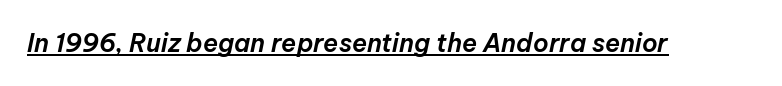
The passage shown leans; its letterforms are oblique. Honestly, the letter spacing is just normal — you wouldn't notice it. This is underlined copy, the kind a proofreader might mark for attention.
